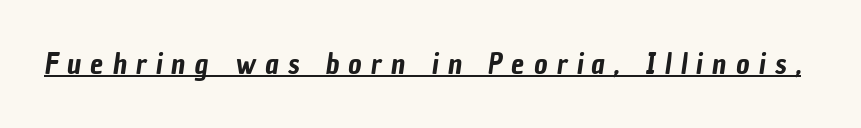
{"serif": "no", "width": "condensed", "stroke_contrast": "low", "x_height": "medium", "monospaced": "no", "underline": "yes", "letter_spacing": "wide", "letter_spacing_em": 0.32, "glyph_px": 29}
